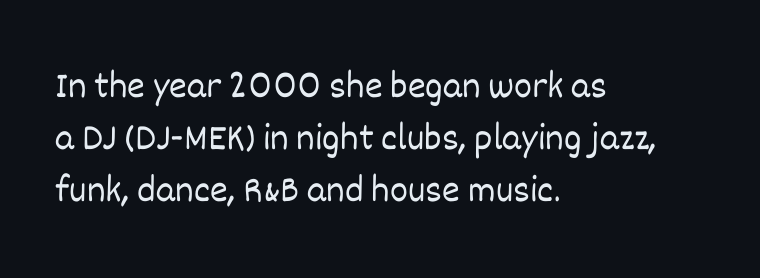
{"italic": "no", "bold": "no", "weight": "light", "width": "normal", "stroke_contrast": "low", "x_height": "large", "monospaced": "no", "underline": "no", "align": "left", "line_spacing": "normal", "line_spacing_ratio": 1.37, "letter_spacing": "normal", "letter_spacing_em": 0.0, "glyph_px": 38}
